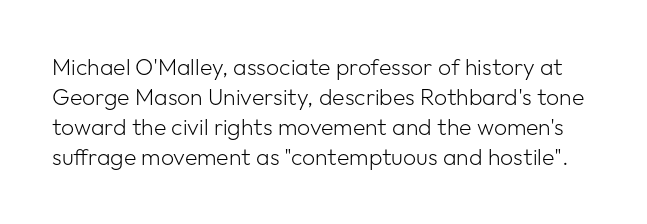
Stems and bowls with no extra thickness — not bold. Vertically, the passage feels balanced, rows spaced as you'd expect. Look at the tracking — it's just the regular setting, nothing added. The words here are not underlined.
